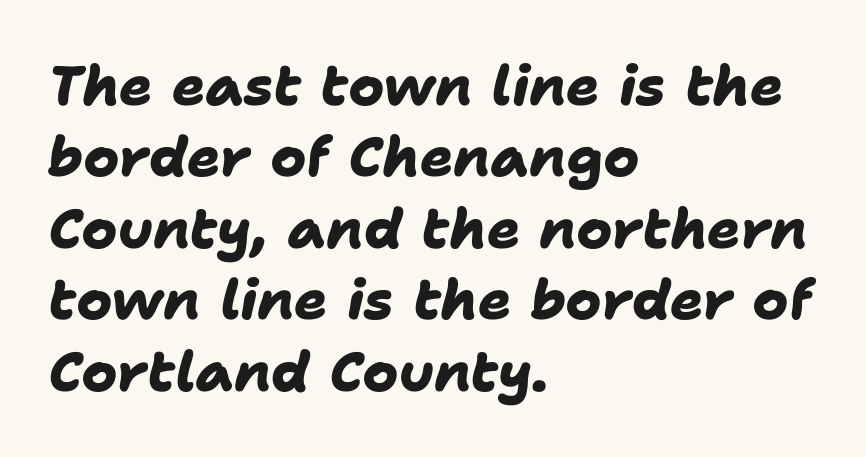
{"serif": "no", "bold": "yes", "weight": "heavy", "width": "normal", "stroke_contrast": "low", "x_height": "medium", "monospaced": "no", "underline": "no", "align": "left", "line_spacing": "normal", "line_spacing_ratio": 1.3, "letter_spacing": "normal", "letter_spacing_em": 0.0, "glyph_px": 55}
